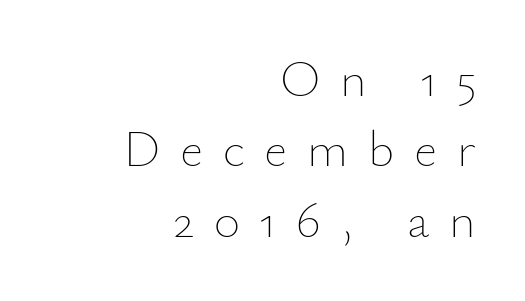
{"italic": "no", "bold": "no", "weight": "thin", "width": "normal", "stroke_contrast": "low", "x_height": "small", "monospaced": "no", "underline": "no", "align": "right", "line_spacing": "normal", "line_spacing_ratio": 1.38, "letter_spacing": "wide", "letter_spacing_em": 0.39, "glyph_px": 51}
